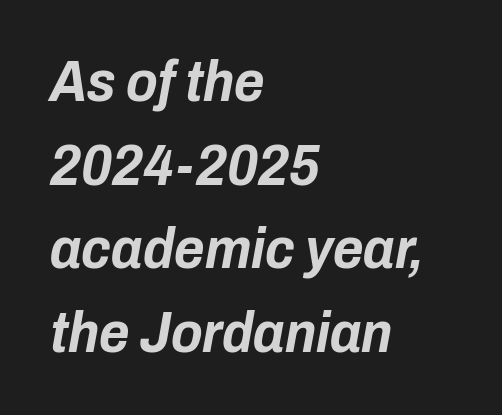
Q: Is the text bold? A: Yes.
Q: Is the text italic (slanted)? A: Yes, it leans right by about 10 degrees.
Q: Is the text underlined? A: No.
Q: How is the paragraph aligned? A: Left-aligned.
Q: Is the spacing between letters normal or unusually wide? A: Normal.
Q: Is the spacing between lines tight, normal or loose? A: Normal.
Q: Width (condensed, normal, or wide)? A: Condensed.
Q: Stroke contrast? A: Low.
Q: x-height? A: Medium.
Q: Monospaced? A: No.
